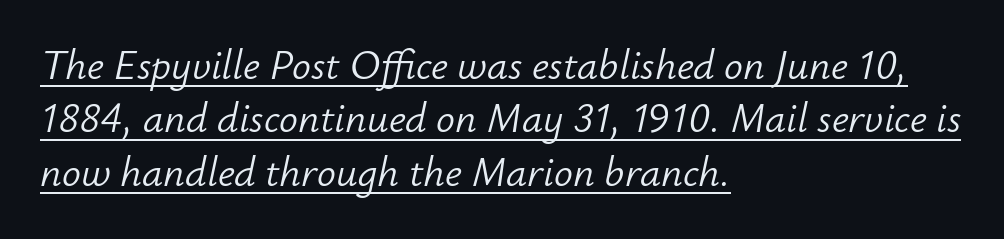
The image shows 42 px light type, italic (leaning right); set left-aligned, normal line spacing (1.27x), normal letter spacing, underlined; low stroke contrast and a small x-height.
